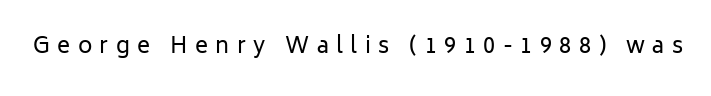
{"italic": "no", "bold": "no", "underline": "no", "letter_spacing": "wide", "letter_spacing_em": 0.34, "glyph_px": 22}
